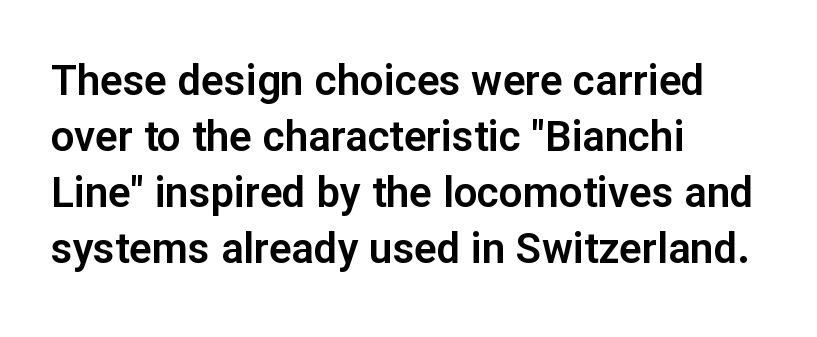
{"serif": "no", "italic": "no", "width": "normal", "stroke_contrast": "low", "x_height": "medium", "monospaced": "no", "underline": "no", "align": "left", "line_spacing": "normal", "line_spacing_ratio": 1.33, "letter_spacing": "normal", "letter_spacing_em": 0.0, "glyph_px": 42}
